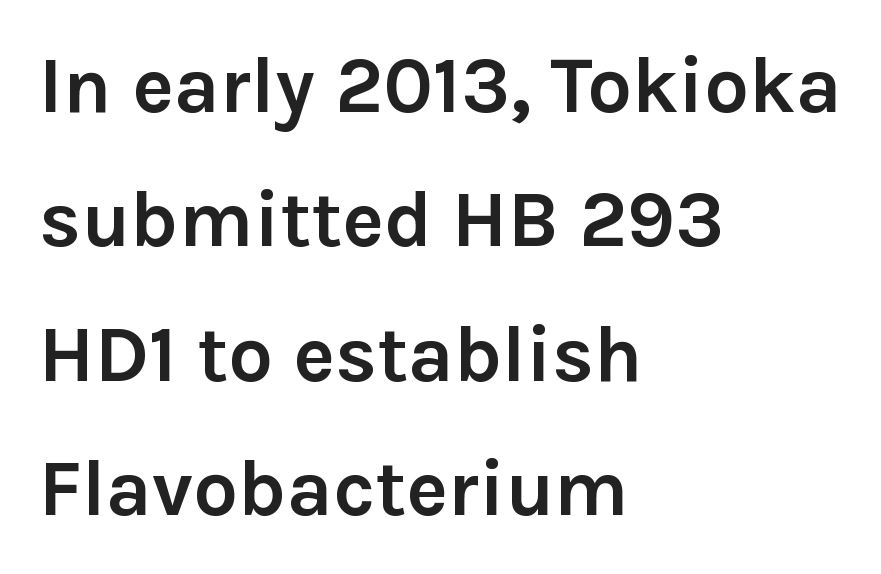
Students, this is bold: see how much ink each stroke carries. Rule under the text: the space is simply empty. The rendering uses a moderate line-height, typical for paragraphs. In terms of letterspacing, this is plain default setting. Examine the stroke ends and you'll find no serifs. Casual observation: everything's shoved over to the left.
